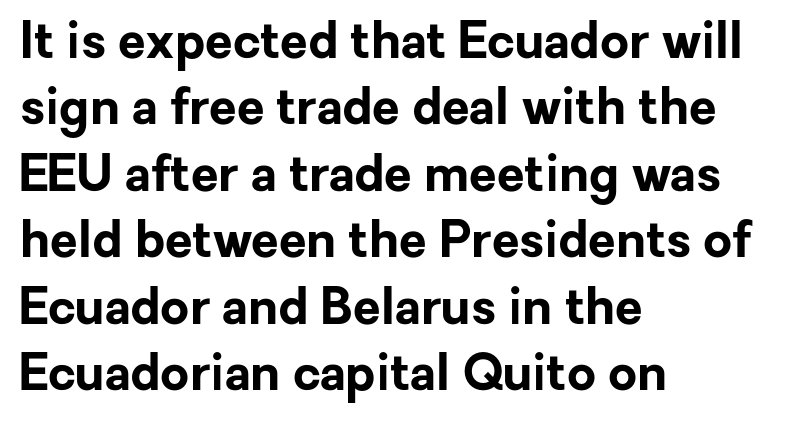
{"serif": "no", "italic": "no", "bold": "yes", "weight": "bold", "width": "normal", "stroke_contrast": "low", "x_height": "medium", "monospaced": "no", "underline": "no", "align": "left", "line_spacing": "normal", "line_spacing_ratio": 1.33, "letter_spacing": "normal", "letter_spacing_em": 0.0, "glyph_px": 50}
